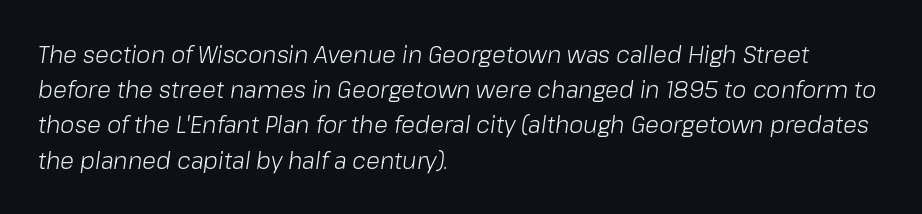
The image shows 23 px text type, italic (leaning right); set left-aligned, normal line spacing (1.53x), normal letter spacing, not underlined.
